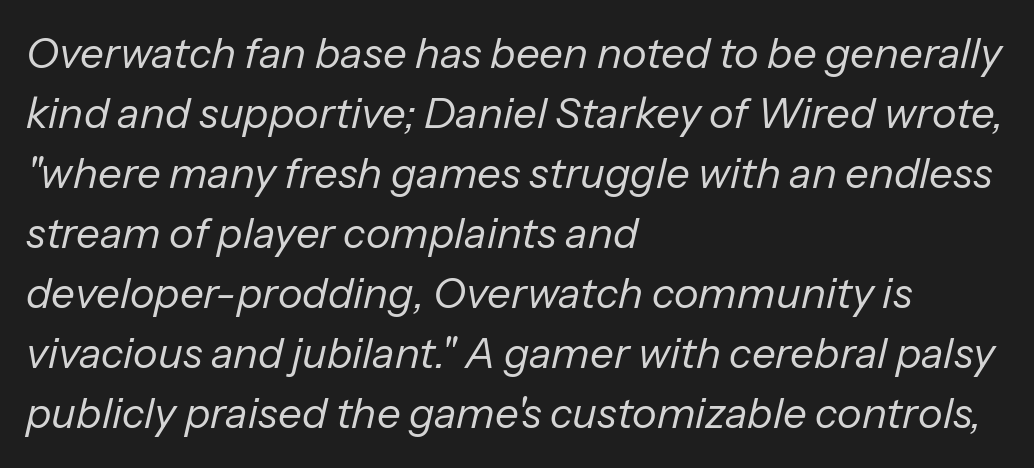
{"italic": "yes", "lean": "right", "slant_degrees": 13, "bold": "no", "weight": "regular", "width": "normal", "stroke_contrast": "low", "x_height": "medium", "monospaced": "no", "underline": "no", "align": "left", "line_spacing": "normal", "line_spacing_ratio": 1.43, "letter_spacing": "normal", "letter_spacing_em": 0.0, "glyph_px": 42}
